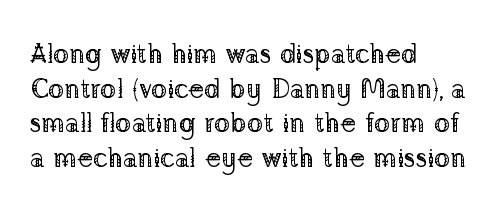
Q: Is the text bold? A: No.
Q: Is the text italic (slanted)? A: No, it is upright.
Q: Is the text underlined? A: No.
Q: How is the paragraph aligned? A: Left-aligned.
Q: Is the spacing between letters normal or unusually wide? A: Normal.
Q: Is the spacing between lines tight, normal or loose? A: Normal.
